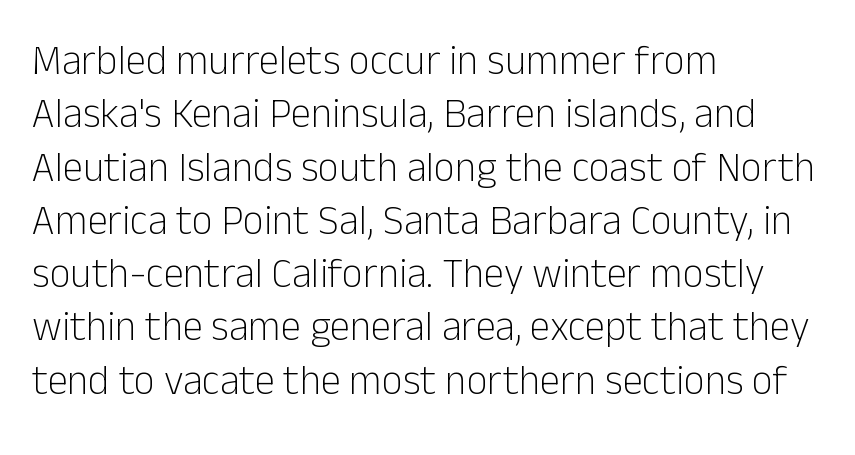
This reads as an unemphasized weight, regular at the heaviest. Notice how the passage keeps a crisp vertical edge on the left only. Evenly set lines give the paragraph a standard silhouette. No extra tracking has been applied to these lines.
